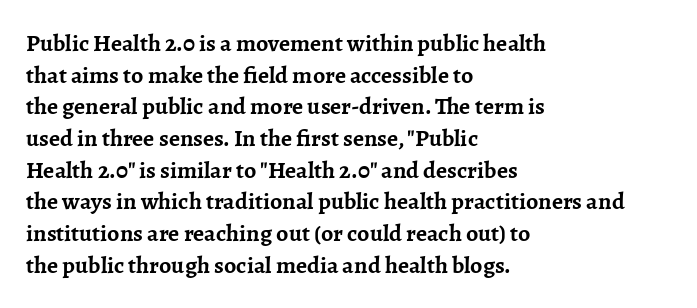
Q: Is the text bold? A: Yes.
Q: Is the text italic (slanted)? A: No, it is upright.
Q: Is the text underlined? A: No.
Q: How is the paragraph aligned? A: Left-aligned.
Q: Is the spacing between letters normal or unusually wide? A: Normal.
Q: Is the spacing between lines tight, normal or loose? A: Normal.
